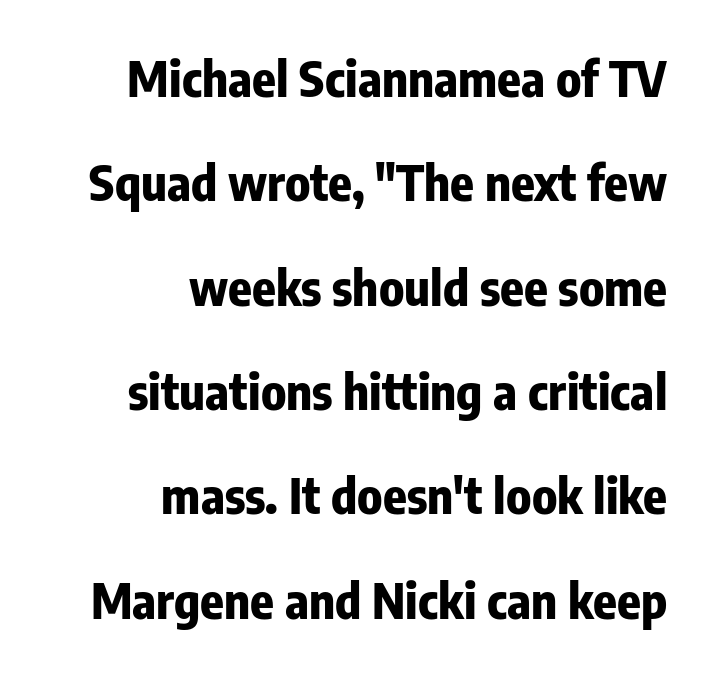
Heavy-handed strokes throughout: this text is bold. Proportional: the letters do not fall into vertical columns. The gaps between neighbouring characters are ordinary and unremarkable. The designer dialed line spacing up above the default. It's the straight-up-and-down kind of type. Rule under the text: the space is simply empty.
